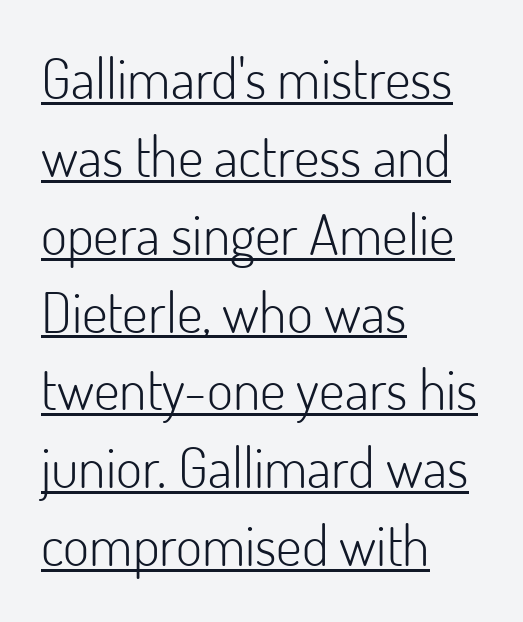
A roman cut, with each character standing at attention. Does a line run under the words? Yes, clearly. Spacing between characters is what you'd get straight out of the box. The face looks like a standard text weight, possibly lighter.
